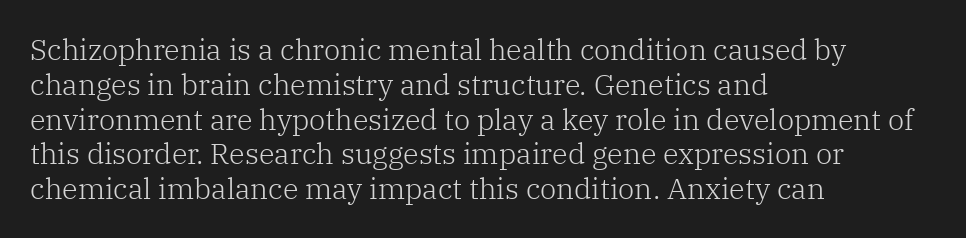
The image shows 29 px light serif type, upright; set left-aligned, line spacing 1.2x, normal letter spacing, not underlined; low stroke contrast and a medium x-height.
